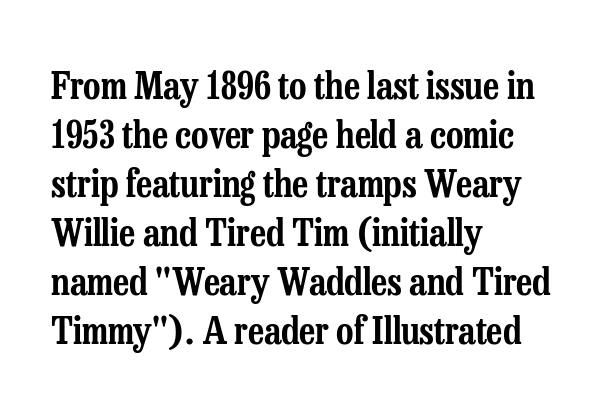
Q: Is the text italic (slanted)? A: No, it is upright.
Q: Is the typeface a serif or a sans-serif typeface? A: Serif.
Q: Is the text underlined? A: No.
Q: How is the paragraph aligned? A: Left-aligned.
Q: Is the spacing between letters normal or unusually wide? A: Normal.
Q: Is the spacing between lines tight, normal or loose? A: Normal.
Q: Width (condensed, normal, or wide)? A: Condensed.
Q: Stroke contrast? A: Low.
Q: x-height? A: Medium.
Q: Monospaced? A: No.
